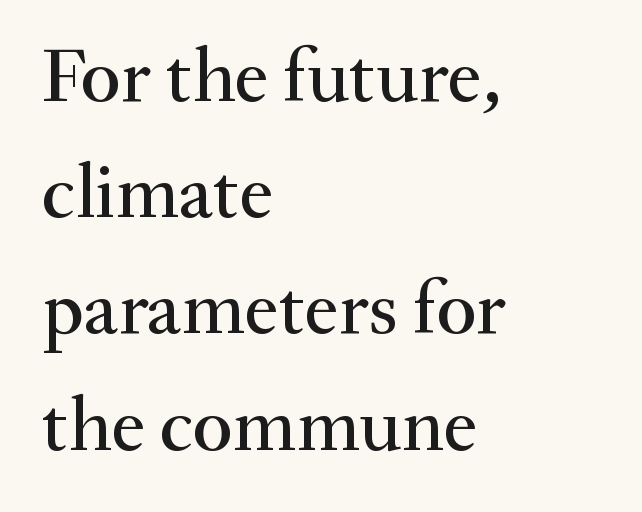
The image shows 78 px serif type, upright; set left-aligned, normal line spacing (1.49x), normal letter spacing, not underlined; medium stroke contrast and a small x-height.
